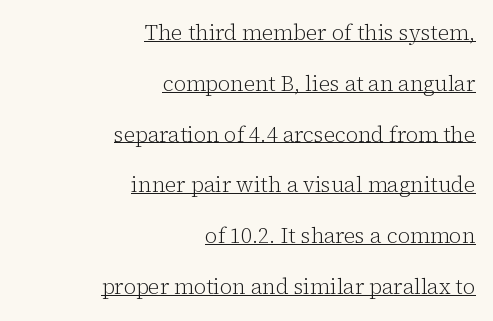
{"italic": "no", "bold": "no", "underline": "yes", "align": "right", "line_spacing": "loose", "line_spacing_ratio": 2.42, "letter_spacing": "normal", "letter_spacing_em": 0.0, "glyph_px": 21}
